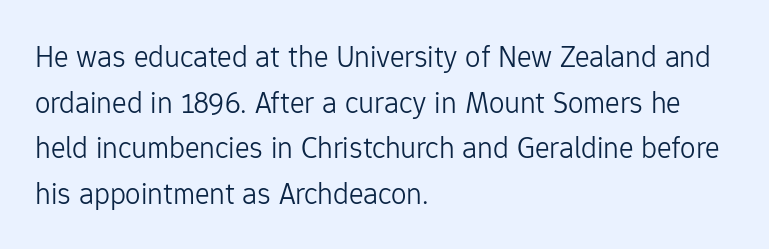
Q: Is the text bold? A: No.
Q: Is the text italic (slanted)? A: No, it is upright.
Q: Is the typeface a serif or a sans-serif typeface? A: Sans-serif.
Q: Is the text underlined? A: No.
Q: How is the paragraph aligned? A: Left-aligned.
Q: Is the spacing between letters normal or unusually wide? A: Normal.
Q: Is the spacing between lines tight, normal or loose? A: Normal.
Q: Width (condensed, normal, or wide)? A: Normal.
Q: Stroke contrast? A: Low.
Q: x-height? A: Medium.
Q: Monospaced? A: No.
